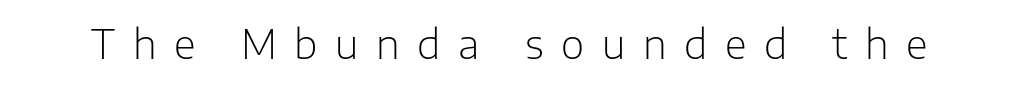
Q: Is the text bold? A: No.
Q: Is the text italic (slanted)? A: No, it is upright.
Q: Is the typeface a serif or a sans-serif typeface? A: Sans-serif.
Q: Is the text underlined? A: No.
Q: Is the spacing between letters normal or unusually wide? A: Unusually wide.
Q: Width (condensed, normal, or wide)? A: Normal.
Q: Stroke contrast? A: Low.
Q: x-height? A: Medium.
Q: Monospaced? A: No.
